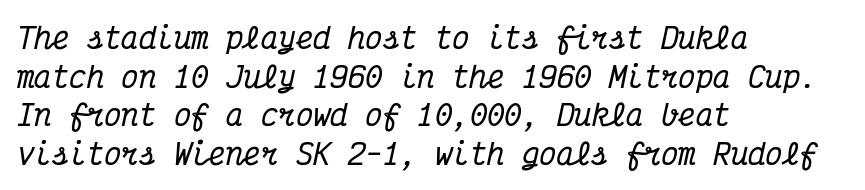
{"serif": "yes", "italic": "yes", "lean": "right", "slant_degrees": 12, "width": "condensed", "stroke_contrast": "medium", "x_height": "medium", "monospaced": "yes", "underline": "no", "align": "left", "line_spacing": "normal", "line_spacing_ratio": 1.33, "letter_spacing": "normal", "letter_spacing_em": 0.0, "glyph_px": 29}
